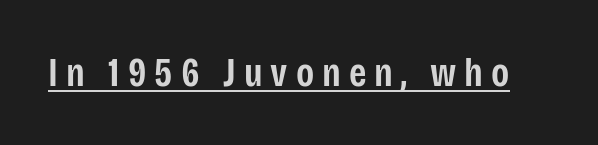
The face used here is a semibold: visibly heavier than regular, lighter than bold. Honestly, the underline is the first thing you notice here. You can tell from the bare stems that sans-serif type was used. These lines have a slow, spaced-out rhythm from letter to letter.
